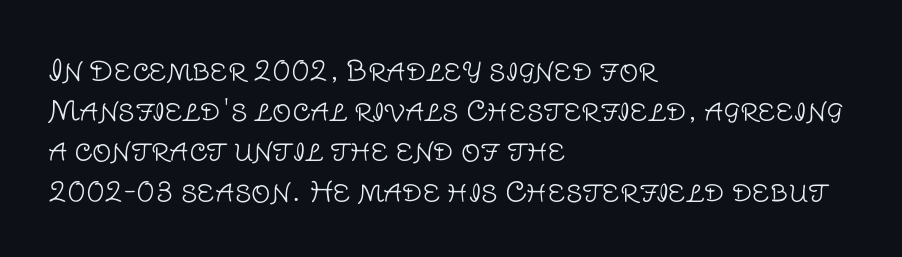
The image shows 27 px text type; set left-aligned, normal line spacing (1.49x), normal letter spacing, not underlined.
